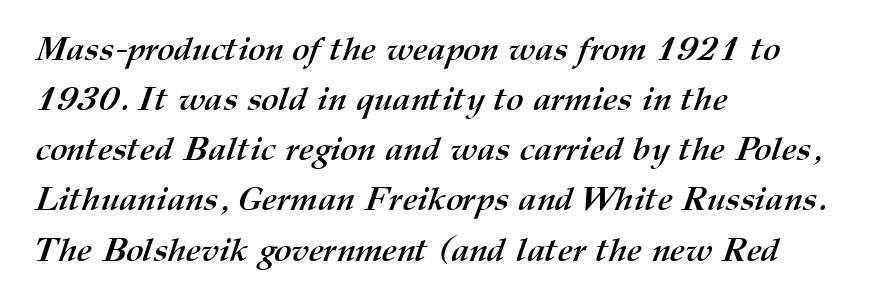
{"bold": "yes", "weight": "semibold", "width": "normal", "stroke_contrast": "medium", "x_height": "medium", "monospaced": "no", "underline": "no", "align": "left", "line_spacing": "normal", "line_spacing_ratio": 1.52, "letter_spacing": "normal", "letter_spacing_em": 0.0, "glyph_px": 33}
